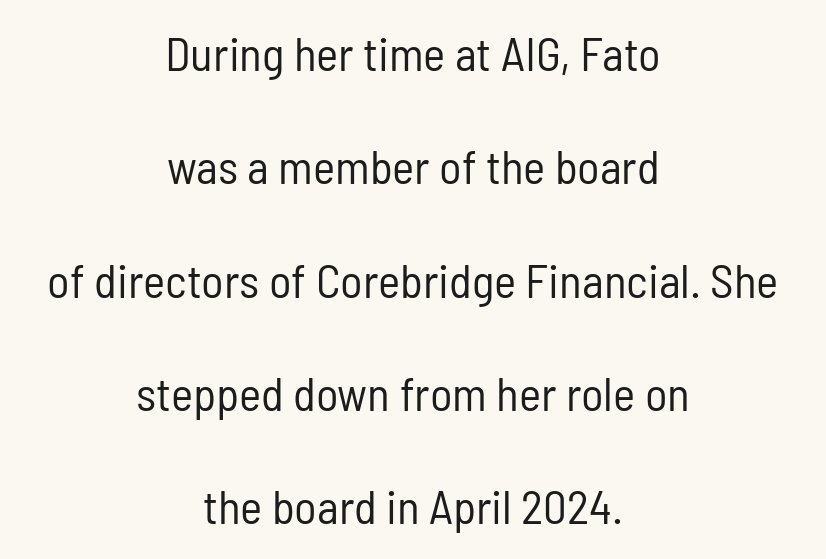
The image shows 47 px regular-weight, condensed sans-serif type, upright; set centered, loose line spacing (2.41x), normal letter spacing, not underlined; low stroke contrast and a medium x-height.
